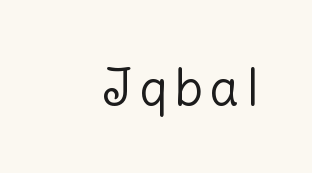
Is this a heavy cut? Hardly; it is regular or lighter. Think of a printed novel: that variable character pitch is what you see here. Descenders are the only things crossing below the line. The lettering holds an erect, upright posture throughout. To sum up the face: it is a sans, with no serifs.
